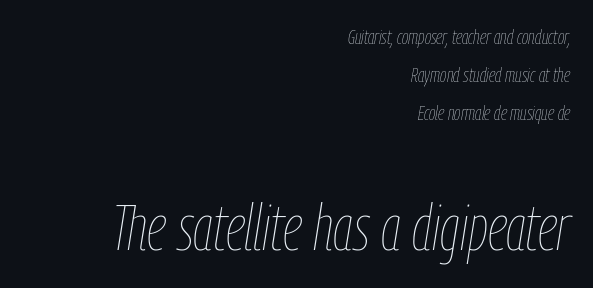
{"italic": "yes", "lean": "right", "slant_degrees": 9, "bold": "no", "weight": "thin", "width": "condensed", "stroke_contrast": "low", "x_height": "medium", "monospaced": "no", "underline": "no", "align": "right", "line_spacing_ratio": 1.8, "letter_spacing": "normal", "letter_spacing_em": 0.0, "larger_block": "second", "size_ratio": 3.05, "glyph_px": 64}
